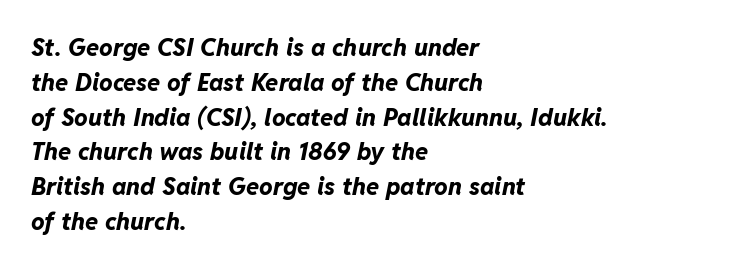
Q: Is the text bold? A: Yes.
Q: Is the text italic (slanted)? A: Yes, it leans right by about 11 degrees.
Q: Is the text underlined? A: No.
Q: How is the paragraph aligned? A: Left-aligned.
Q: Is the spacing between letters normal or unusually wide? A: Normal.
Q: Is the spacing between lines tight, normal or loose? A: Normal.
